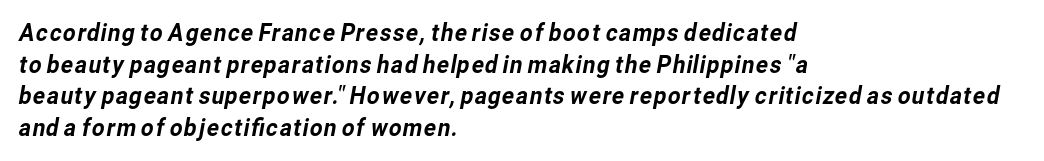
{"underline": "no", "align": "left", "line_spacing": "normal", "line_spacing_ratio": 1.27, "letter_spacing": "normal", "letter_spacing_em": 0.0, "glyph_px": 25}
